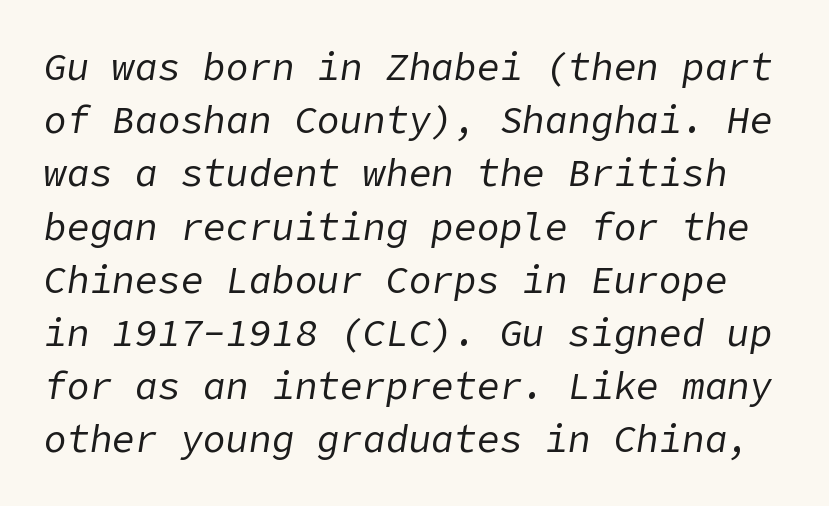
The image shows 38 px regular-weight type, italic (leaning right); set normal line spacing (1.4x), normal letter spacing, not underlined; low stroke contrast and a medium x-height.
